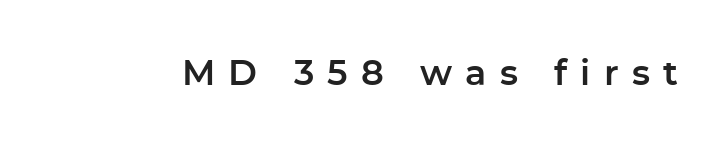
The image shows 35 px sans-serif type, upright; set unusually wide letter spacing (+0.38 em), not underlined; low stroke contrast and a medium x-height.
